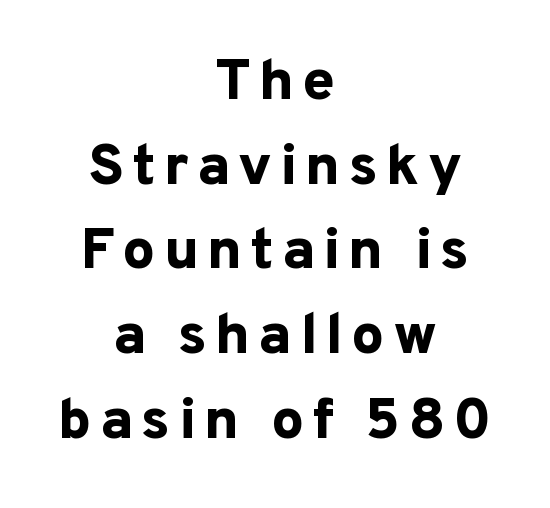
The space between consecutive lines is moderate. The face used here is proportionally spaced, like ordinary book or web type. The gap between lines stays unmarked. You can tell from the bare stems that sans-serif type was used. The passage is arranged like a title page — every line centered. Nope, not italic — everything's standing straight.
